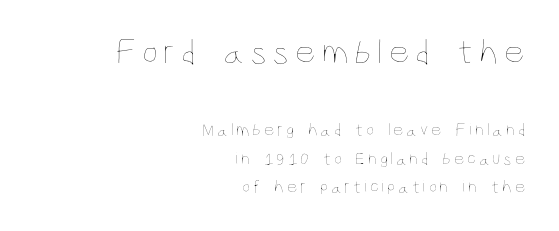
Q: Is the text bold? A: No.
Q: Is the text italic (slanted)? A: No, it is upright.
Q: Is the text underlined? A: No.
Q: How is the paragraph aligned? A: Right-aligned.
Q: Is the spacing between lines tight, normal or loose? A: Normal.
Q: Which block of text is set in a larger size, the first (top) or the second (bottom)? A: The first (top) one.
Q: Width (condensed, normal, or wide)? A: Condensed.
Q: Stroke contrast? A: Low.
Q: x-height? A: Large.
Q: Monospaced? A: No.
